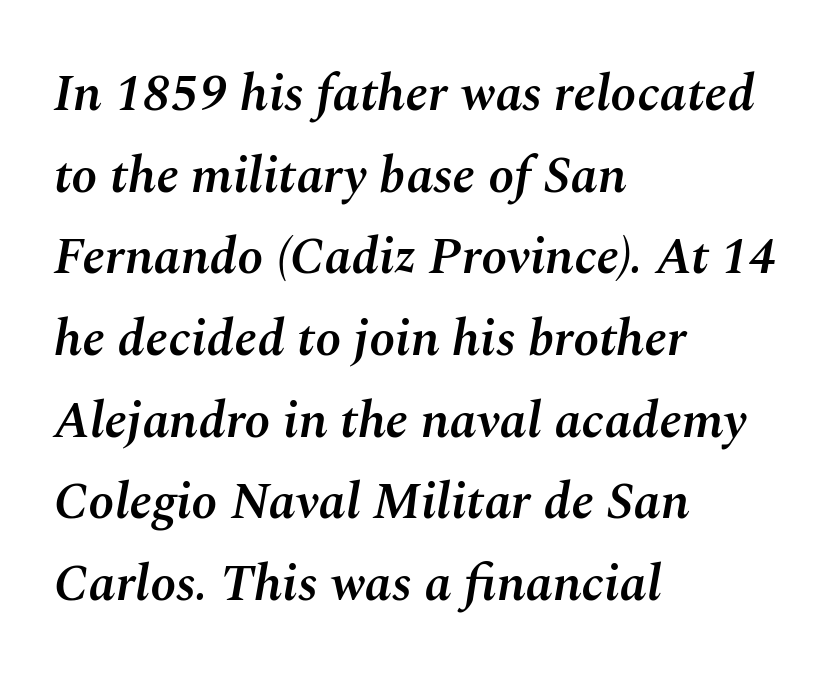
{"italic": "yes", "lean": "right", "slant_degrees": 10, "bold": "semi", "weight": "semibold", "width": "normal", "stroke_contrast": "medium", "x_height": "medium", "monospaced": "no", "underline": "no", "align": "left", "line_spacing": "normal", "line_spacing_ratio": 1.57, "letter_spacing": "normal", "letter_spacing_em": 0.0, "glyph_px": 52}
